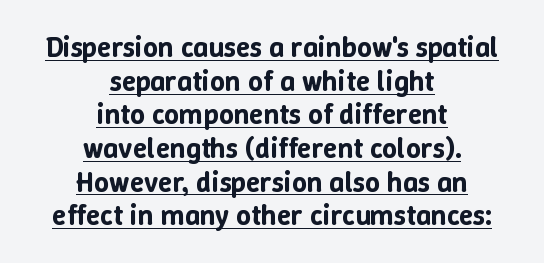
{"italic": "no", "width": "normal", "stroke_contrast": "low", "x_height": "medium", "monospaced": "no", "underline": "yes", "align": "center", "line_spacing_ratio": 1.16, "letter_spacing": "normal", "letter_spacing_em": 0.0, "glyph_px": 29}
